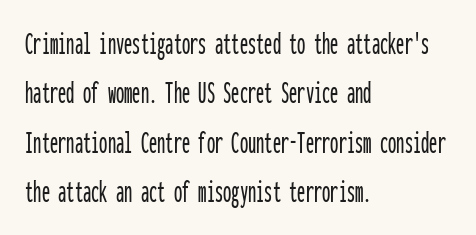
{"serif": "no", "italic": "no", "width": "condensed", "stroke_contrast": "low", "x_height": "medium", "monospaced": "yes", "underline": "no", "align": "left", "line_spacing": "normal", "line_spacing_ratio": 1.5, "letter_spacing": "normal", "letter_spacing_em": 0.0, "glyph_px": 33}
